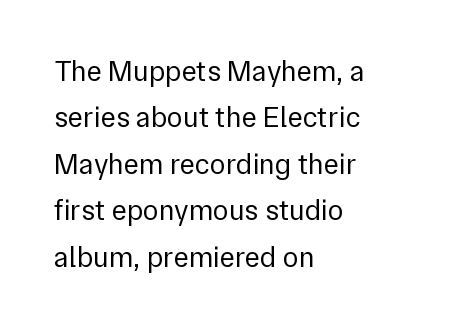
Note: no serifs on the glyphs. Each word holds together tightly as a unit, with standard inter-letter gaps. Casual observation: everything's shoved over to the left. Ordinary non-slanted type is in use. Spacing verdict: proportional, widths tailored to each character. The zone under the glyphs is completely vacant.
